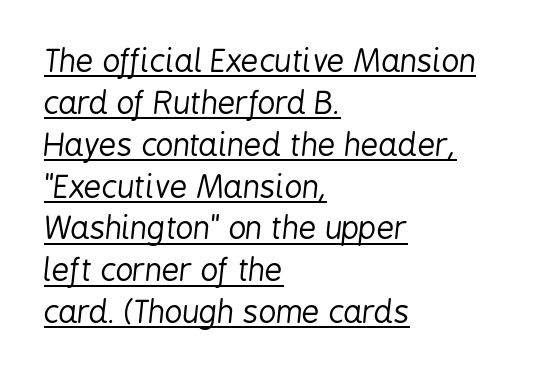
{"italic": "yes", "lean": "right", "slant_degrees": 6, "bold": "no", "weight": "regular", "width": "condensed", "stroke_contrast": "low", "x_height": "medium", "monospaced": "no", "underline": "yes", "align": "left", "line_spacing": "normal", "line_spacing_ratio": 1.35, "letter_spacing": "normal", "letter_spacing_em": 0.0, "glyph_px": 31}
